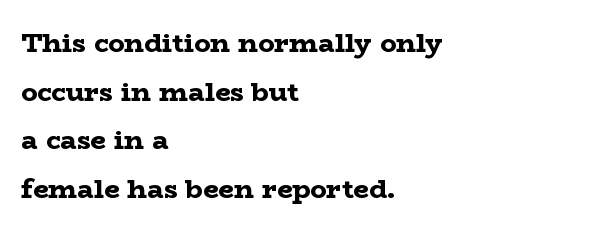
The image shows 27 px bold type, upright; set left-aligned, line spacing 1.8x, normal letter spacing, not underlined.
